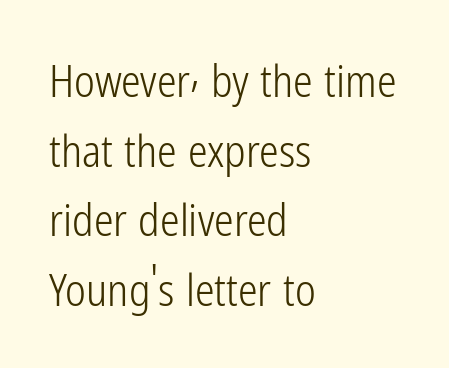
Q: Is the text bold? A: No.
Q: Is the text italic (slanted)? A: No, it is upright.
Q: Is the typeface a serif or a sans-serif typeface? A: Sans-serif.
Q: Is the text underlined? A: No.
Q: How is the paragraph aligned? A: Left-aligned.
Q: Is the spacing between letters normal or unusually wide? A: Normal.
Q: Is the spacing between lines tight, normal or loose? A: Normal.
Q: Width (condensed, normal, or wide)? A: Condensed.
Q: Stroke contrast? A: Low.
Q: x-height? A: Medium.
Q: Monospaced? A: No.
